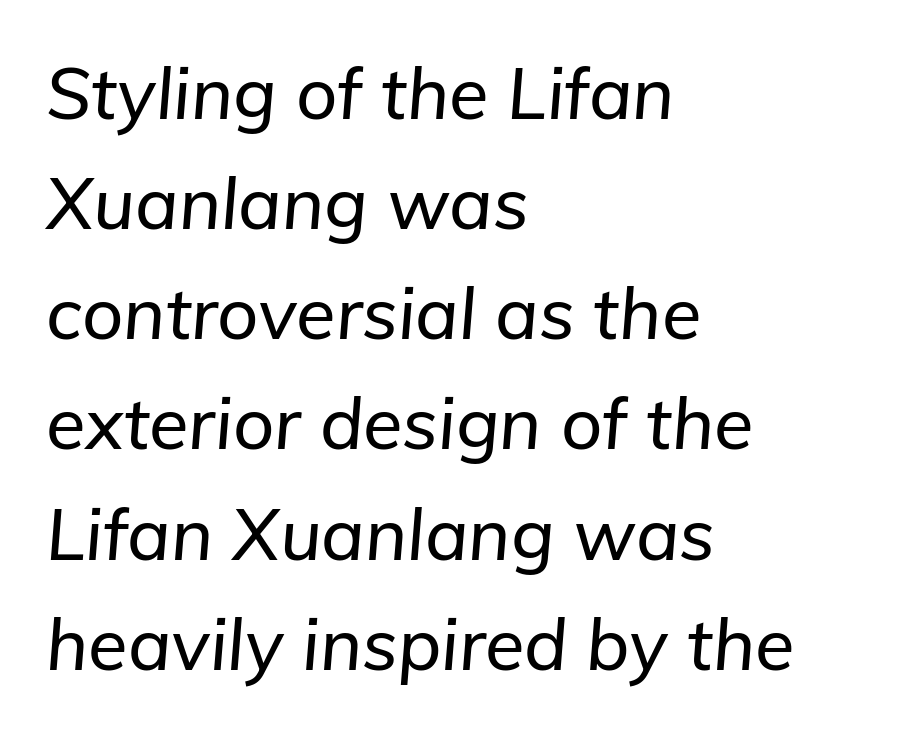
The image shows 72 px text type, italic (leaning right); set left-aligned, normal line spacing (1.53x), normal letter spacing, not underlined; low stroke contrast and a medium x-height.
